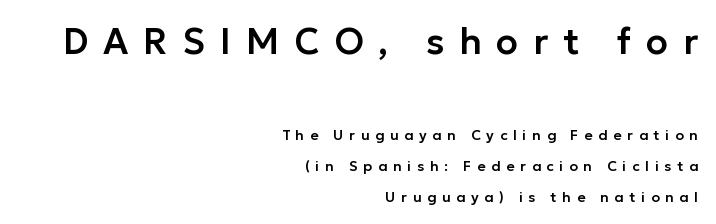
{"serif": "no", "italic": "no", "width": "normal", "stroke_contrast": "low", "x_height": "medium", "monospaced": "no", "underline": "no", "align": "right", "line_spacing": "loose", "line_spacing_ratio": 2.2, "letter_spacing": "wide", "letter_spacing_em": 0.41, "larger_block": "first", "size_ratio": 2.57, "glyph_px": 36}
